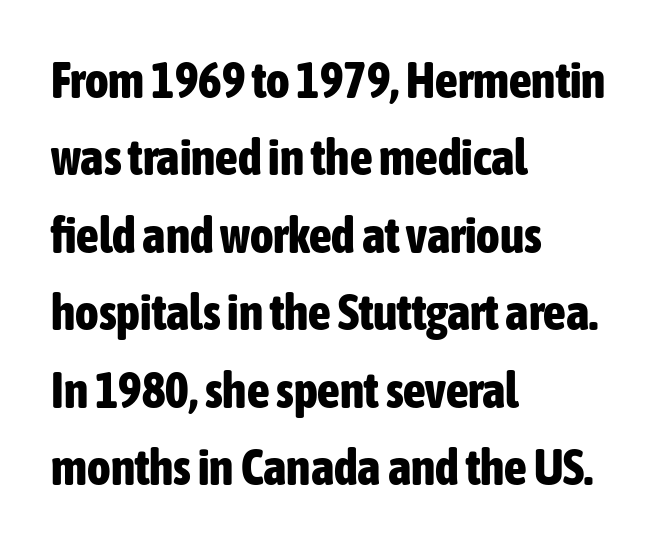
{"serif": "no", "italic": "no", "bold": "yes", "weight": "bold", "width": "condensed", "stroke_contrast": "low", "x_height": "medium", "monospaced": "no", "underline": "no", "align": "left", "line_spacing": "normal", "line_spacing_ratio": 1.55, "letter_spacing": "normal", "letter_spacing_em": 0.0, "glyph_px": 50}
